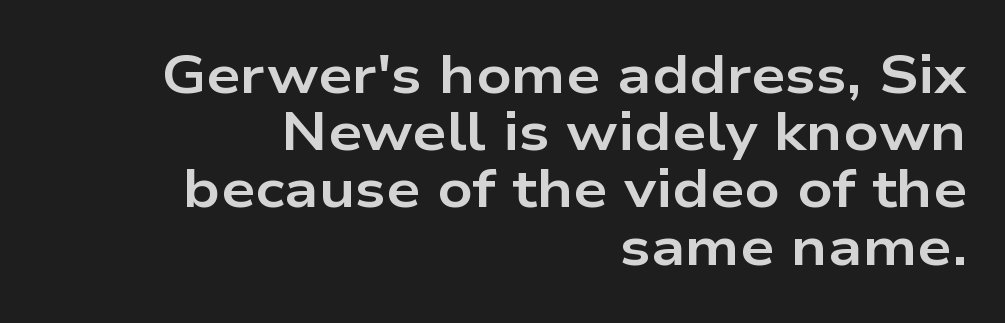
The image shows 54 px bold, wide sans-serif type, upright; set right-aligned, tight line spacing (1.06x), normal letter spacing, not underlined; low stroke contrast and a medium x-height.
